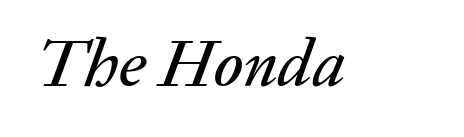
Type without underlining. The tracking reads as untouched default to a designer's eye. Italic? Definitely — the glyphs are oblique. Each letter keeps its own natural width here, so spacing adapts to shape.
